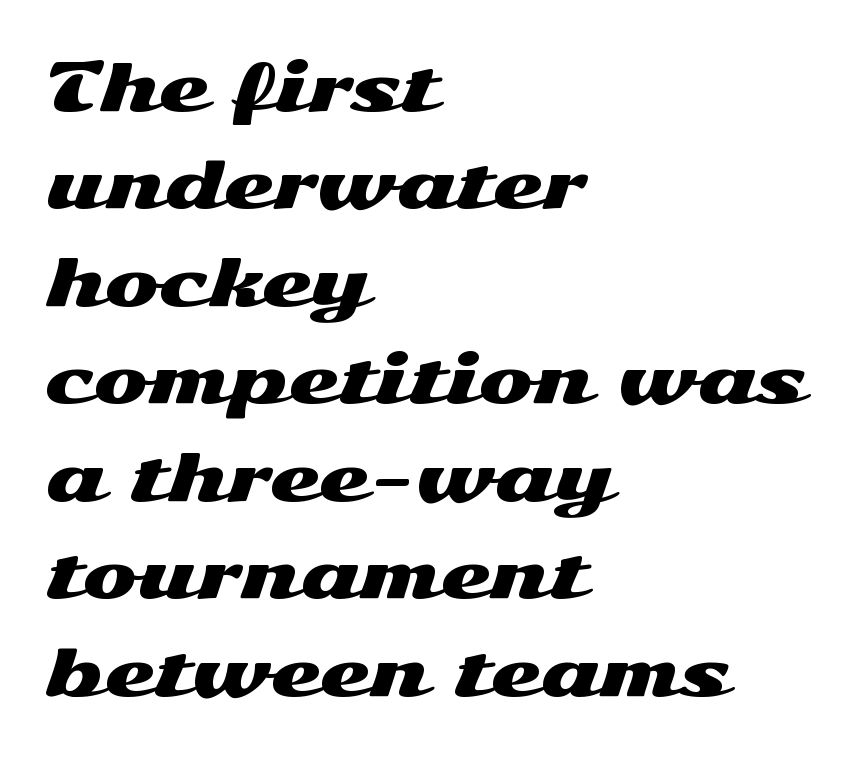
Q: Is the text italic (slanted)? A: Yes.
Q: Is the typeface a serif or a sans-serif typeface? A: Sans-serif.
Q: Is the text underlined? A: No.
Q: How is the paragraph aligned? A: Left-aligned.
Q: Is the spacing between letters normal or unusually wide? A: Normal.
Q: Is the spacing between lines tight, normal or loose? A: Normal.
Q: Width (condensed, normal, or wide)? A: Wide.
Q: Stroke contrast? A: Medium.
Q: x-height? A: Medium.
Q: Monospaced? A: No.
